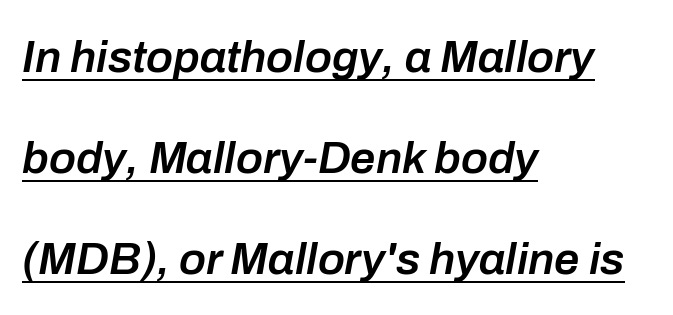
The image shows 45 px semibold type, italic (leaning right); set left-aligned, loose line spacing (2.24x), normal letter spacing, underlined; low stroke contrast and a medium x-height.
